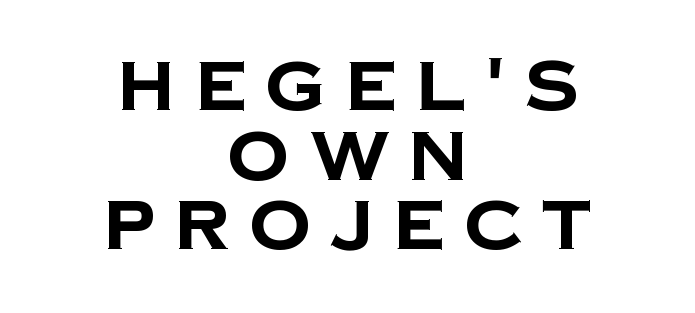
{"serif": "no", "bold": "yes", "weight": "bold", "width": "normal", "stroke_contrast": "low", "x_height": "large", "monospaced": "no", "underline": "no", "align": "center", "line_spacing": "tight", "line_spacing_ratio": 1.01, "letter_spacing": "wide", "letter_spacing_em": 0.28, "glyph_px": 69}
